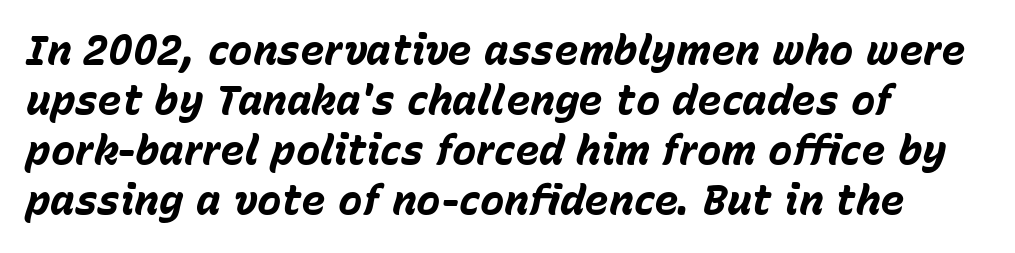
Q: Is the text bold? A: Yes.
Q: Is the text italic (slanted)? A: Yes, it leans right by about 15 degrees.
Q: Is the text underlined? A: No.
Q: How is the paragraph aligned? A: Left-aligned.
Q: Is the spacing between letters normal or unusually wide? A: Normal.
Q: Width (condensed, normal, or wide)? A: Normal.
Q: Stroke contrast? A: Low.
Q: x-height? A: Medium.
Q: Monospaced? A: No.
